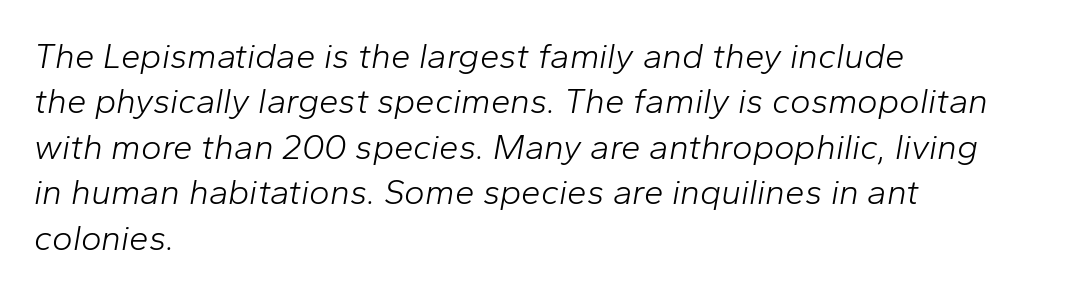
{"italic": "yes", "lean": "right", "slant_degrees": 10, "bold": "no", "weight": "light", "width": "normal", "stroke_contrast": "low", "x_height": "medium", "monospaced": "no", "underline": "no", "align": "left", "line_spacing": "normal", "line_spacing_ratio": 1.3, "letter_spacing": "normal", "letter_spacing_em": 0.0, "glyph_px": 35}
